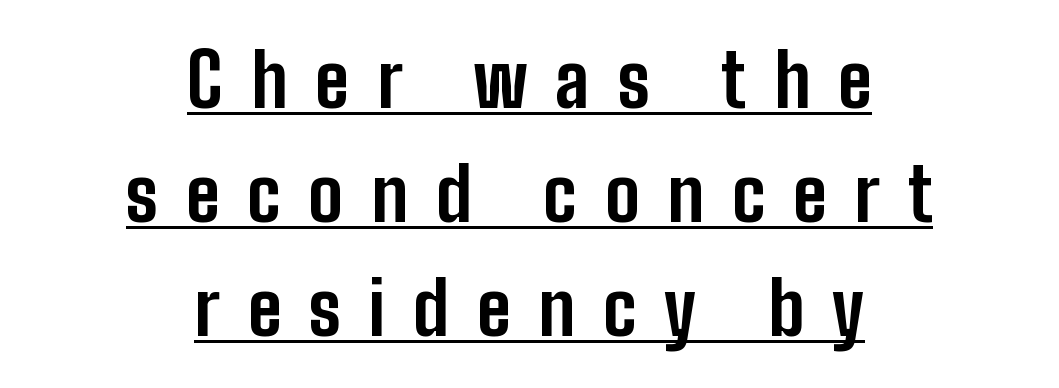
{"serif": "no", "italic": "no", "bold": "yes", "weight": "bold", "width": "condensed", "stroke_contrast": "low", "x_height": "medium", "monospaced": "no", "underline": "yes", "align": "center", "line_spacing": "normal", "line_spacing_ratio": 1.56, "letter_spacing": "wide", "letter_spacing_em": 0.38, "glyph_px": 73}
